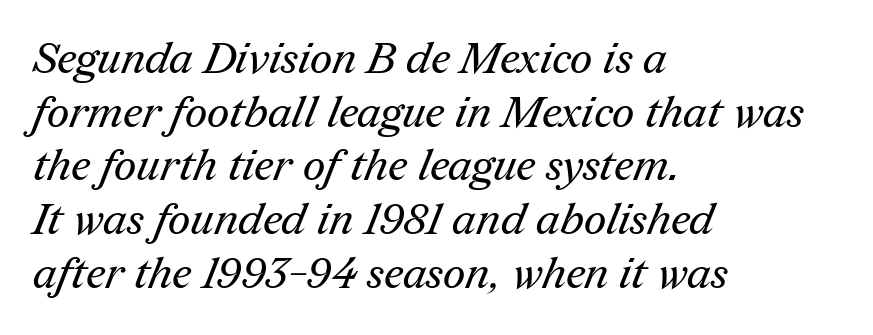
Here the designer chose a conventional face with non-uniform glyph widths. Counters stay open thanks to moderate or lighter strokes. The passage shown is typeset with a serif family. Horizontal alignment here is leftward, the default for most running prose. The string is rendered with underlining switched off.
